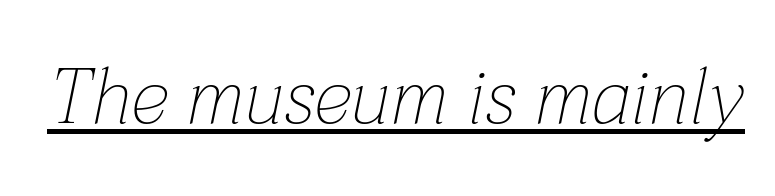
Observe the ordinary spacing: letters are neighbours, not strangers. Looks like regular typesetting: each glyph gets only the width it needs. The strokes are not fattened; the text isn't bold. Characters are canted at an angle relative to the baseline's perpendicular.
